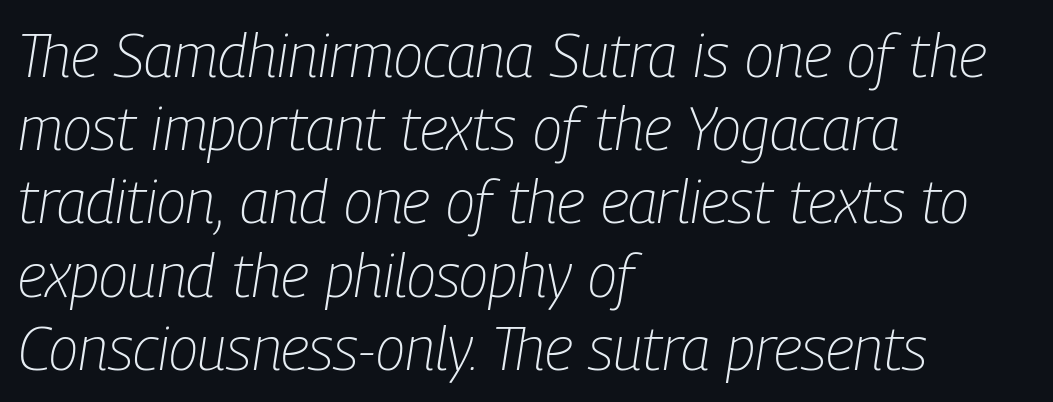
The image shows 60 px light, condensed type, italic (leaning right); set left-aligned, line spacing 1.22x, normal letter spacing, not underlined; low stroke contrast and a medium x-height.
